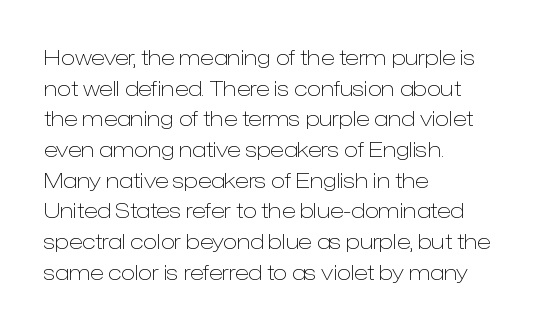
{"italic": "no", "bold": "no", "underline": "no", "align": "left", "line_spacing": "normal", "line_spacing_ratio": 1.46, "letter_spacing": "normal", "letter_spacing_em": 0.0, "glyph_px": 21}
